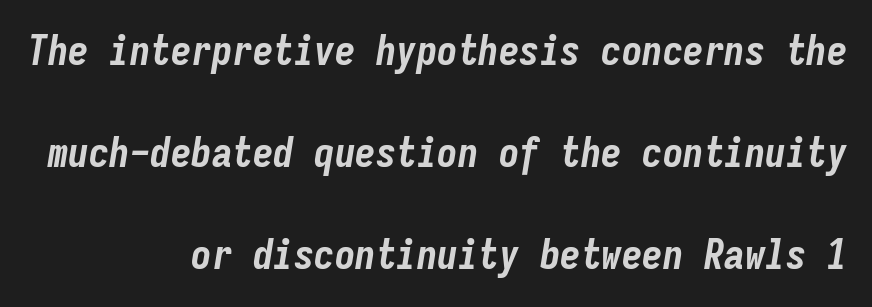
{"italic": "yes", "lean": "right", "slant_degrees": 9, "bold": "yes", "weight": "bold", "width": "condensed", "stroke_contrast": "low", "x_height": "medium", "monospaced": "yes", "underline": "no", "align": "right", "line_spacing": "loose", "line_spacing_ratio": 2.49, "letter_spacing": "normal", "letter_spacing_em": 0.0, "glyph_px": 41}
